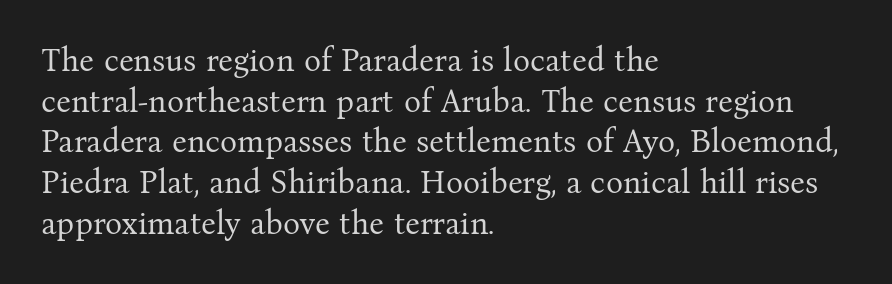
Q: Is the text bold? A: No.
Q: Is the text italic (slanted)? A: No, it is upright.
Q: Is the typeface a serif or a sans-serif typeface? A: Serif.
Q: Is the text underlined? A: No.
Q: How is the paragraph aligned? A: Left-aligned.
Q: Is the spacing between letters normal or unusually wide? A: Normal.
Q: Is the spacing between lines tight, normal or loose? A: Normal.
Q: Width (condensed, normal, or wide)? A: Normal.
Q: Stroke contrast? A: Medium.
Q: x-height? A: Medium.
Q: Monospaced? A: No.
